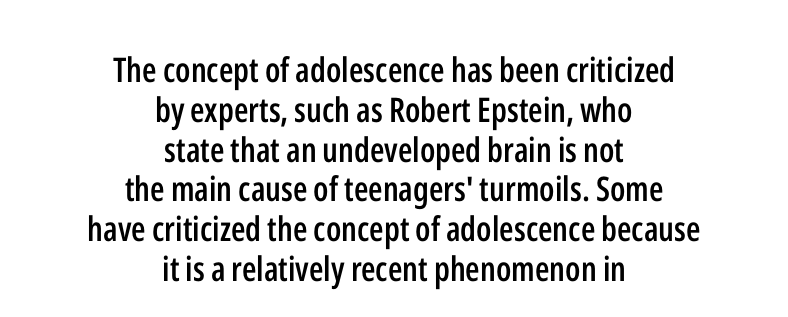
This rendering features lettering with no underline. Here the designer chose a conventional face with non-uniform glyph widths. Visually the block forms a symmetrical silhouette, jagged on both flanks. On the weight axis this lands at semibold, roughly 600. Type style note: lacks serifs.
